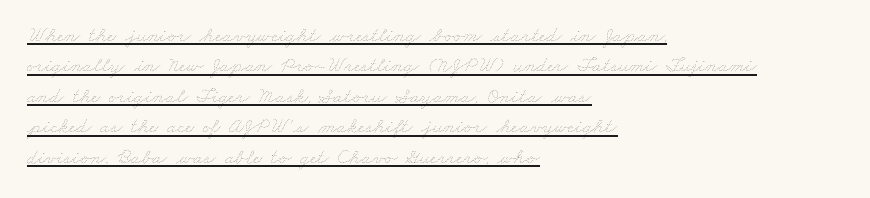
Q: Is the text bold? A: No.
Q: Is the text underlined? A: Yes.
Q: How is the paragraph aligned? A: Left-aligned.
Q: Is the spacing between letters normal or unusually wide? A: Normal.
Q: Is the spacing between lines tight, normal or loose? A: Normal.
